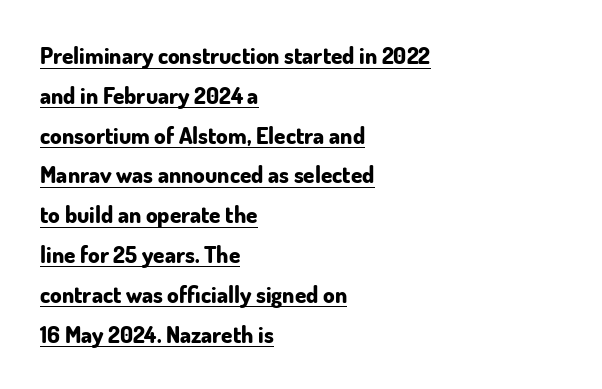
The image shows 23 px bold type, upright; set left-aligned, line spacing 1.73x, normal letter spacing, underlined.
